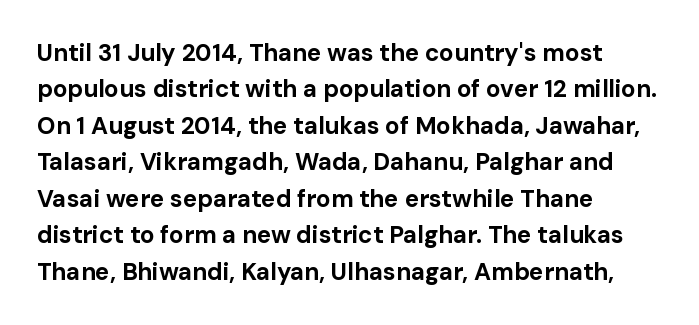
Q: Is the text bold? A: Yes.
Q: Is the text italic (slanted)? A: No, it is upright.
Q: Is the text underlined? A: No.
Q: How is the paragraph aligned? A: Left-aligned.
Q: Is the spacing between letters normal or unusually wide? A: Normal.
Q: Is the spacing between lines tight, normal or loose? A: Normal.
